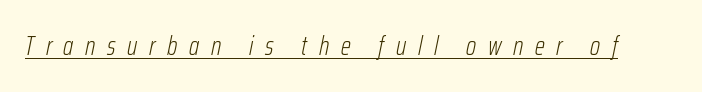
The image shows 26 px text type, italic (leaning right); set unusually wide letter spacing (+0.45 em), underlined.
